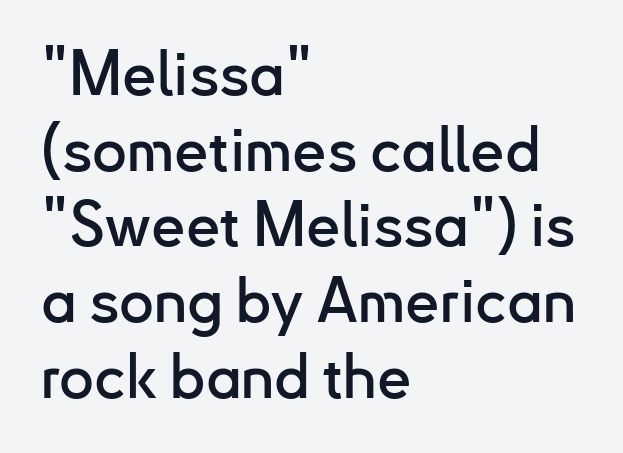
The image shows 61 px sans-serif type, upright; set left-aligned, line spacing 1.24x, normal letter spacing, not underlined; low stroke contrast and a small x-height.
